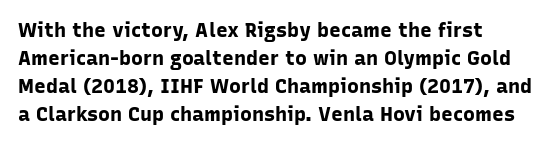
The words here are not underlined. Students, note that the glyphs here touch the page at normal intervals. These lines were composed using upright roman letters. Caption: bold face, heavy strokes.
